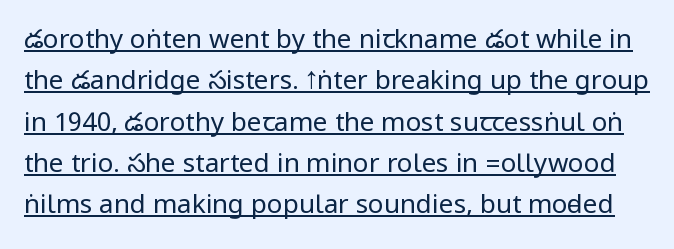
Q: Is the text bold? A: No.
Q: Is the text italic (slanted)? A: No, it is upright.
Q: Is the text underlined? A: Yes.
Q: Is the spacing between letters normal or unusually wide? A: Normal.
Q: Is the spacing between lines tight, normal or loose? A: Normal.
